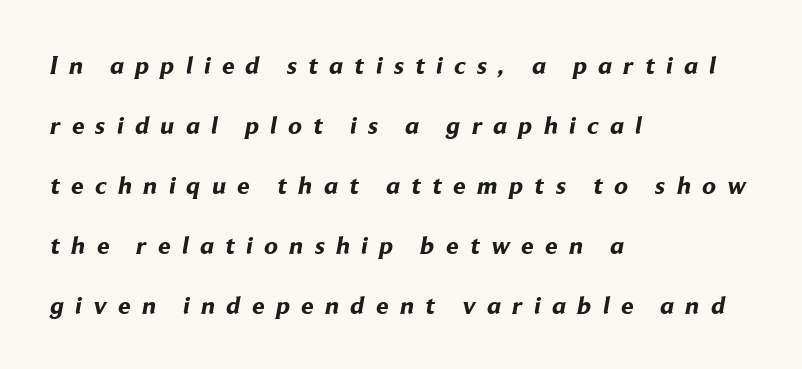
The image shows 25 px bold type; set left-aligned, loose line spacing (2.4x), unusually wide letter spacing (+0.46 em), not underlined.
